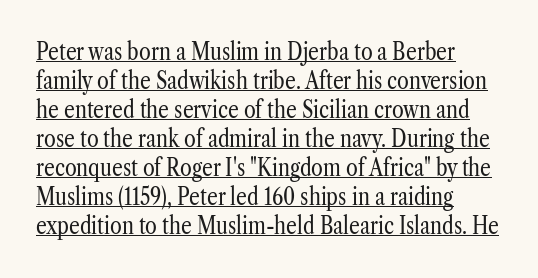
{"italic": "no", "bold": "no", "underline": "yes", "align": "left", "line_spacing_ratio": 1.21, "letter_spacing": "normal", "letter_spacing_em": 0.0, "glyph_px": 24}
